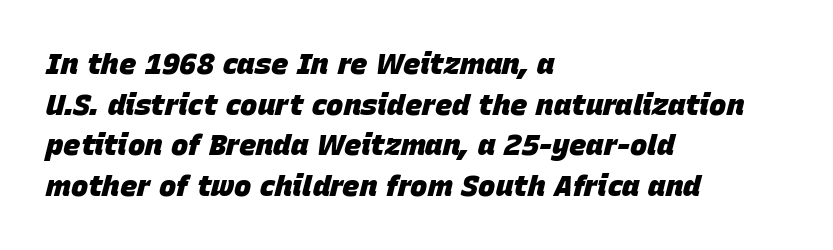
{"italic": "yes", "lean": "right", "slant_degrees": 15, "bold": "yes", "weight": "heavy", "width": "normal", "stroke_contrast": "low", "x_height": "large", "monospaced": "no", "underline": "no", "align": "left", "line_spacing": "normal", "line_spacing_ratio": 1.4, "letter_spacing": "normal", "letter_spacing_em": 0.0, "glyph_px": 29}
